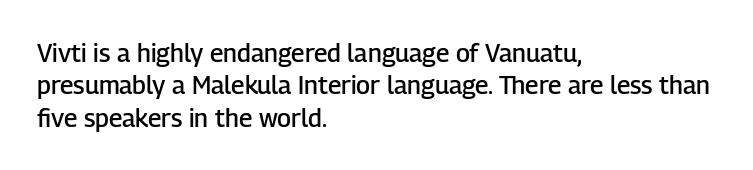
{"italic": "no", "bold": "semi", "underline": "no", "align": "left", "line_spacing": "normal", "line_spacing_ratio": 1.3, "letter_spacing": "normal", "letter_spacing_em": 0.0, "glyph_px": 25}
